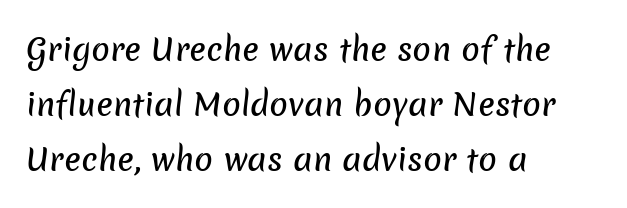
Q: Is the typeface a serif or a sans-serif typeface? A: Sans-serif.
Q: Is the text underlined? A: No.
Q: How is the paragraph aligned? A: Left-aligned.
Q: Is the spacing between letters normal or unusually wide? A: Normal.
Q: Width (condensed, normal, or wide)? A: Normal.
Q: Stroke contrast? A: Low.
Q: x-height? A: Medium.
Q: Monospaced? A: No.
